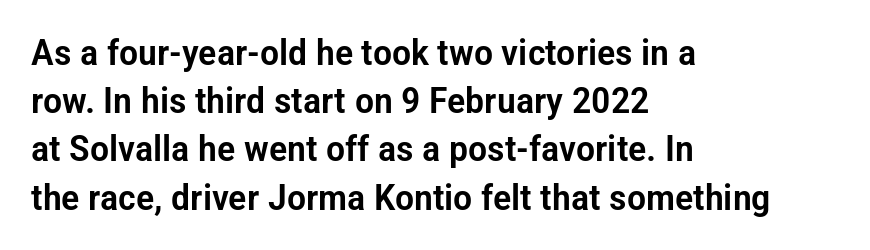
Q: Is the text italic (slanted)? A: No, it is upright.
Q: Is the typeface a serif or a sans-serif typeface? A: Sans-serif.
Q: Is the text underlined? A: No.
Q: How is the paragraph aligned? A: Left-aligned.
Q: Is the spacing between letters normal or unusually wide? A: Normal.
Q: Is the spacing between lines tight, normal or loose? A: Normal.
Q: Width (condensed, normal, or wide)? A: Condensed.
Q: Stroke contrast? A: Low.
Q: x-height? A: Medium.
Q: Monospaced? A: No.
